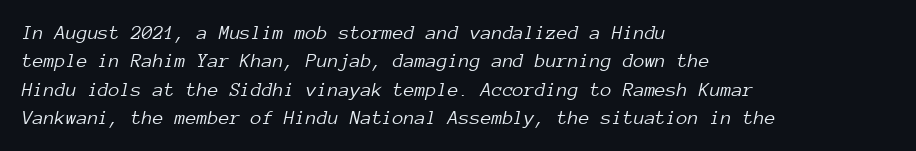
The image shows 20 px text type, italic (leaning right); set left-aligned, normal line spacing (1.42x), normal letter spacing, not underlined.
